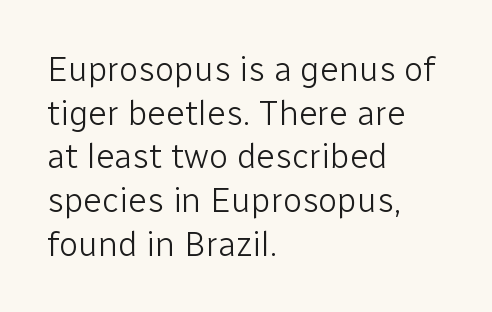
The image shows 35 px light sans-serif type, upright; set left-aligned, normal line spacing (1.25x), normal letter spacing, not underlined; low stroke contrast and a medium x-height.
